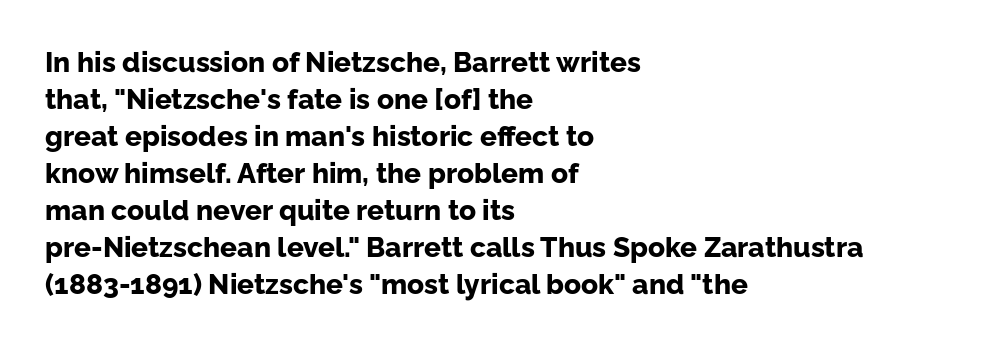
The image shows 28 px bold sans-serif type, upright; set left-aligned, normal line spacing (1.32x), normal letter spacing, not underlined; low stroke contrast and a medium x-height.
